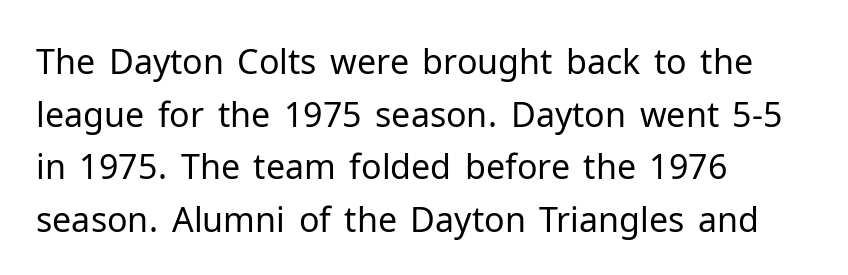
Q: Is the text bold? A: No.
Q: Is the text italic (slanted)? A: No, it is upright.
Q: Is the typeface a serif or a sans-serif typeface? A: Sans-serif.
Q: Is the text underlined? A: No.
Q: How is the paragraph aligned? A: Left-aligned.
Q: Is the spacing between letters normal or unusually wide? A: Normal.
Q: Is the spacing between lines tight, normal or loose? A: Normal.
Q: Width (condensed, normal, or wide)? A: Normal.
Q: Stroke contrast? A: Low.
Q: x-height? A: Medium.
Q: Monospaced? A: No.
